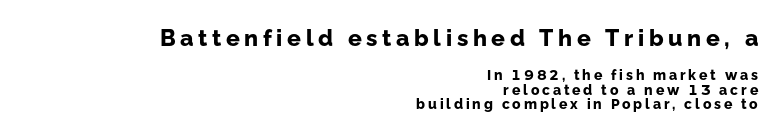
Q: Is the text bold? A: Yes.
Q: Is the text italic (slanted)? A: No, it is upright.
Q: Is the text underlined? A: No.
Q: How is the paragraph aligned? A: Right-aligned.
Q: Is the spacing between letters normal or unusually wide? A: Unusually wide.
Q: Is the spacing between lines tight, normal or loose? A: Tight.
Q: Which block of text is set in a larger size, the first (top) or the second (bottom)? A: The first (top) one.
